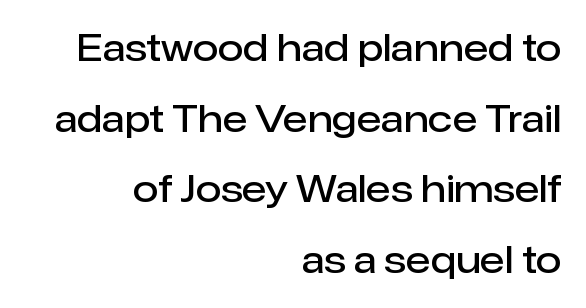
The face used here is proportionally spaced, like ordinary book or web type. In terms of weight, the rendering is demibold, just under bold. The paragraph shown leans on its right margin. The rendering shows plain stroke endings on the letterforms — a sans-serif design.
